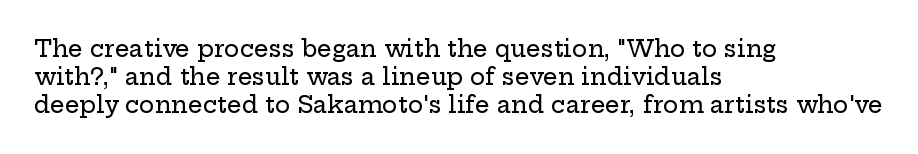
Here the glyphs are tracked normally, forming tight word shapes. The specimen omits any rule beneath the text block's lines. Vertical strokes here are truly vertical. The lines in this sample share a left origin and differ only in where they stop.
